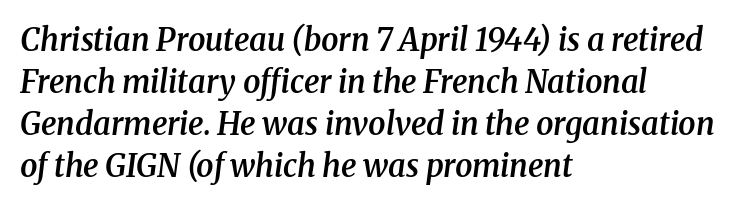
Q: Is the text bold? A: Semi-bold.
Q: Is the text italic (slanted)? A: Yes, it leans right by about 8 degrees.
Q: Is the typeface a serif or a sans-serif typeface? A: Serif.
Q: Is the text underlined? A: No.
Q: How is the paragraph aligned? A: Left-aligned.
Q: Is the spacing between letters normal or unusually wide? A: Normal.
Q: Is the spacing between lines tight, normal or loose? A: Normal.
Q: Width (condensed, normal, or wide)? A: Normal.
Q: Stroke contrast? A: Medium.
Q: x-height? A: Medium.
Q: Monospaced? A: No.
